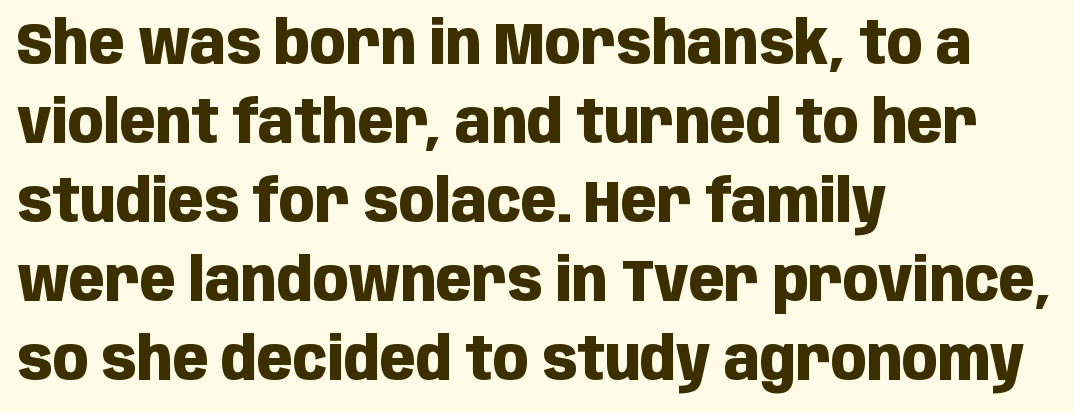
Q: Is the text bold? A: Yes.
Q: Is the text italic (slanted)? A: No, it is upright.
Q: Is the typeface a serif or a sans-serif typeface? A: Sans-serif.
Q: Is the text underlined? A: No.
Q: How is the paragraph aligned? A: Left-aligned.
Q: Is the spacing between letters normal or unusually wide? A: Normal.
Q: Is the spacing between lines tight, normal or loose? A: Normal.
Q: Width (condensed, normal, or wide)? A: Condensed.
Q: Stroke contrast? A: Low.
Q: x-height? A: Large.
Q: Monospaced? A: No.
